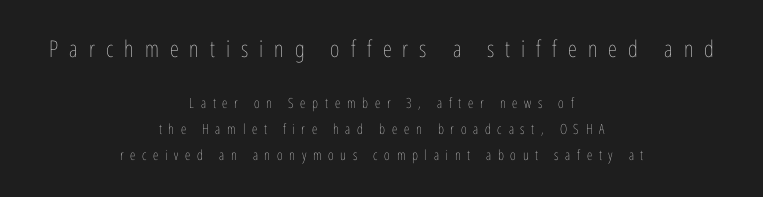
The initial chunk of copy outweighs the following chunk in type size. This is the regular roman posture of the typeface. A clean baseline with only descenders dipping below it. Tracking here is generous; glyphs stand well apart from one another.
